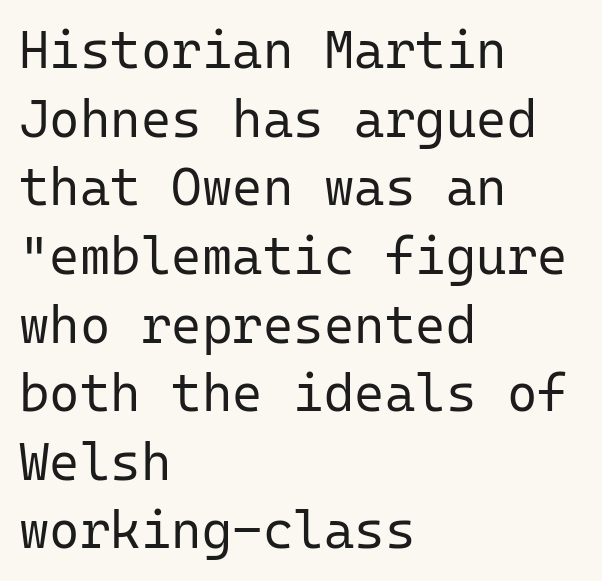
Do the characters align in a grid? Yes, the font is monospaced. These lines are set flush left with a ragged right edge. Rendered with straight, roman letterforms. What's the leading like? Ordinary, nothing unusual. The glyphs are unaccompanied by any horizontal stroke below them. Nothing sits at the stroke ends, so this counts as sans-serif.
